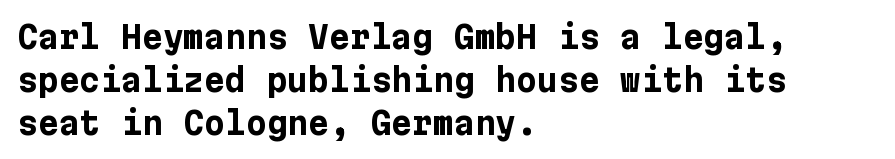
Typographic density is high because the face is bold. Does the lettering tilt? It doesn't — this is upright. Observe the ordinary spacing: letters are neighbours, not strangers. The font family rendered here belongs to the sans-serif group. Horizontal alignment here is leftward, the default for most running prose. Only glyphs here, with clear space below each row.
